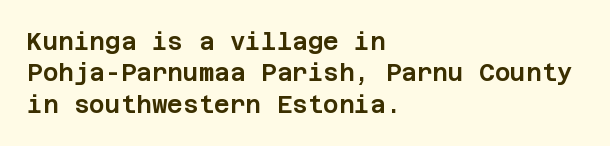
{"italic": "no", "underline": "no", "align": "left", "line_spacing": "normal", "line_spacing_ratio": 1.31, "letter_spacing": "normal", "letter_spacing_em": 0.0, "glyph_px": 24}
